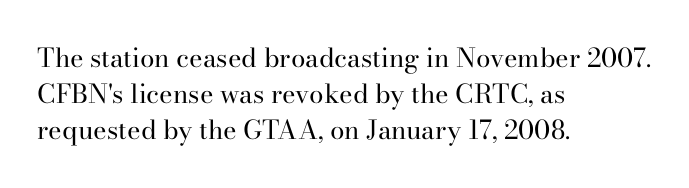
Teacher's note: observe the even left margin — that is flush-left alignment. Students, note that the glyphs here touch the page at normal intervals. Do the letters lean? They stand straight. Descenders hang freely into open space. Stem width sits at or under what a default text font uses.
